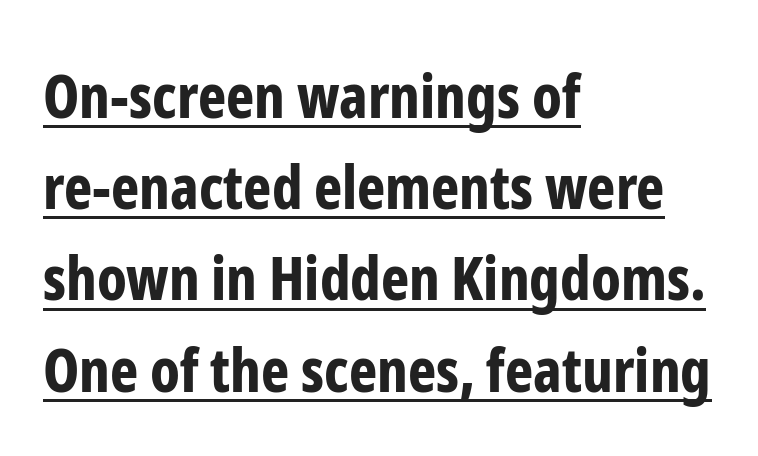
Q: Is the text bold? A: Yes.
Q: Is the text italic (slanted)? A: No, it is upright.
Q: Is the typeface a serif or a sans-serif typeface? A: Sans-serif.
Q: Is the text underlined? A: Yes.
Q: How is the paragraph aligned? A: Left-aligned.
Q: Is the spacing between letters normal or unusually wide? A: Normal.
Q: Is the spacing between lines tight, normal or loose? A: Normal.
Q: Width (condensed, normal, or wide)? A: Condensed.
Q: Stroke contrast? A: Low.
Q: x-height? A: Medium.
Q: Monospaced? A: No.
